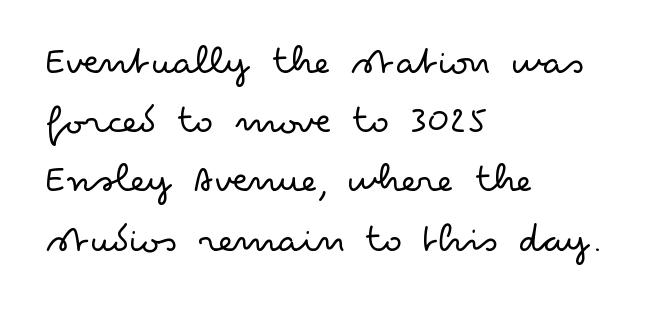
Q: Is the text bold? A: No.
Q: Is the text italic (slanted)? A: No, it is upright.
Q: Is the typeface a serif or a sans-serif typeface? A: Sans-serif.
Q: Is the text underlined? A: No.
Q: How is the paragraph aligned? A: Left-aligned.
Q: Is the spacing between letters normal or unusually wide? A: Normal.
Q: Is the spacing between lines tight, normal or loose? A: Normal.
Q: Width (condensed, normal, or wide)? A: Wide.
Q: Stroke contrast? A: Low.
Q: x-height? A: Small.
Q: Monospaced? A: No.
